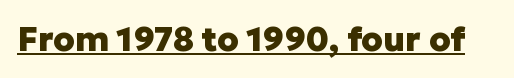
Q: Is the text bold? A: Yes.
Q: Is the text italic (slanted)? A: No, it is upright.
Q: Is the typeface a serif or a sans-serif typeface? A: Sans-serif.
Q: Is the text underlined? A: Yes.
Q: Is the spacing between letters normal or unusually wide? A: Normal.
Q: Width (condensed, normal, or wide)? A: Normal.
Q: Stroke contrast? A: Low.
Q: x-height? A: Medium.
Q: Monospaced? A: No.
